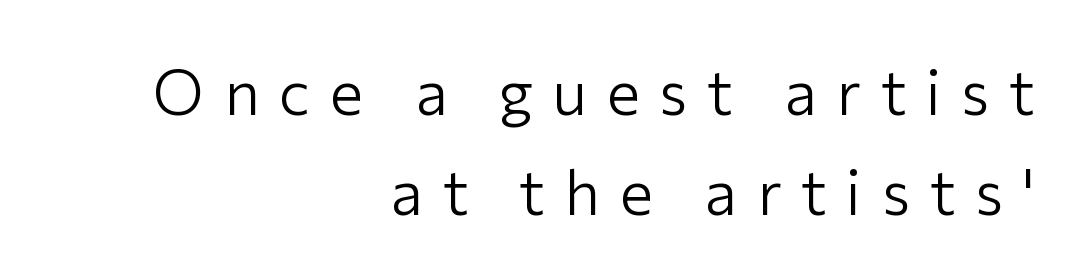
{"serif": "no", "italic": "no", "bold": "no", "weight": "light", "width": "normal", "stroke_contrast": "low", "x_height": "medium", "monospaced": "no", "underline": "no", "align": "right", "line_spacing": "normal", "line_spacing_ratio": 1.59, "letter_spacing": "wide", "letter_spacing_em": 0.31, "glyph_px": 63}
